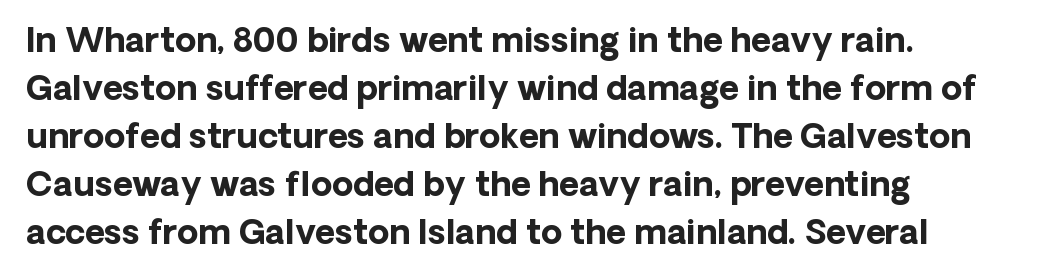
Every row of glyphs begins at an identical x-position on the left. The tracking reads as untouched default to a designer's eye. The designer left line spacing at the default. Anything drawn beneath the words? Only blank space. Type style note: lacks serifs.
